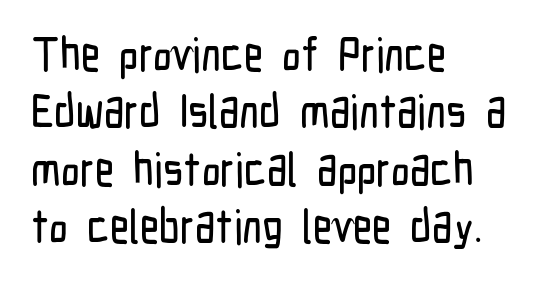
Look at the tracking — it's just the regular setting, nothing added. One-word summary of the alignment: left. This rendering employs a face without finishing strokes, i.e., a sans-serif. The letters stand straight up with perfectly vertical stems.
